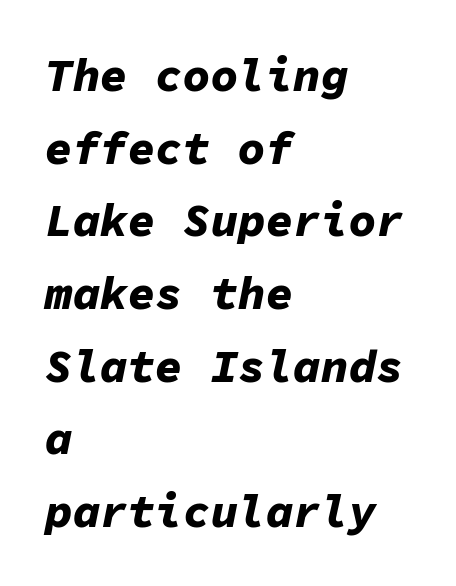
Every character here occupies the same horizontal width, giving the sample a typewriter-like rhythm. Tracking value appears to be zero — textbook default spacing. Notice how the stems are inclined rather than vertical — that's the hallmark of italics. Notice how the passage keeps a crisp vertical edge on the left only.
